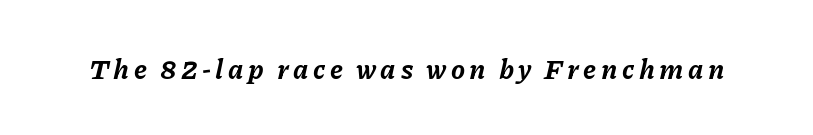
This rendering features lettering with no underline. These lines carry a lot of weight — the face is fully bold. Emphasis-style slanted type is in use. The face used here is proportionally spaced, like ordinary book or web type.
